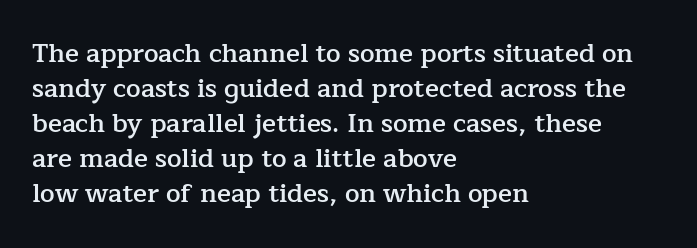
Q: Is the text bold? A: Semi-bold.
Q: Is the text italic (slanted)? A: No, it is upright.
Q: Is the text underlined? A: No.
Q: How is the paragraph aligned? A: Left-aligned.
Q: Is the spacing between letters normal or unusually wide? A: Normal.
Q: Is the spacing between lines tight, normal or loose? A: Normal.
